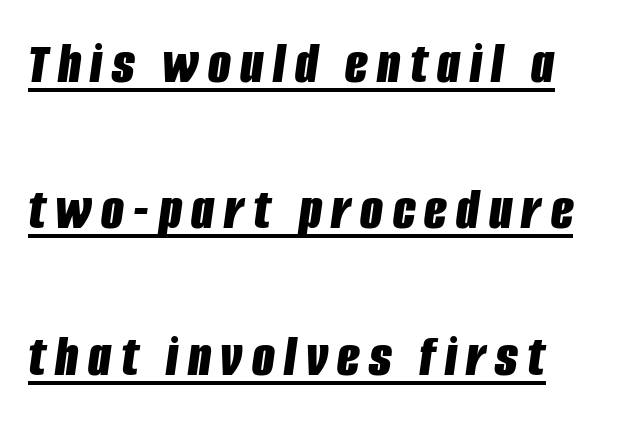
Q: Is the text bold? A: Yes.
Q: Is the text italic (slanted)? A: Yes, it leans right by about 8 degrees.
Q: Is the text underlined? A: Yes.
Q: How is the paragraph aligned? A: Left-aligned.
Q: Is the spacing between lines tight, normal or loose? A: Loose.
Q: Width (condensed, normal, or wide)? A: Condensed.
Q: Stroke contrast? A: Low.
Q: x-height? A: Large.
Q: Monospaced? A: No.
